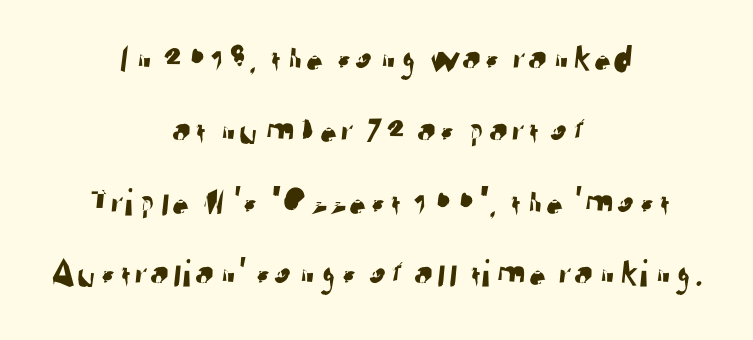
Q: Is the typeface a serif or a sans-serif typeface? A: Sans-serif.
Q: Is the text underlined? A: No.
Q: How is the paragraph aligned? A: Centered.
Q: Is the spacing between letters normal or unusually wide? A: Normal.
Q: Width (condensed, normal, or wide)? A: Normal.
Q: Stroke contrast? A: Low.
Q: x-height? A: Medium.
Q: Monospaced? A: No.
